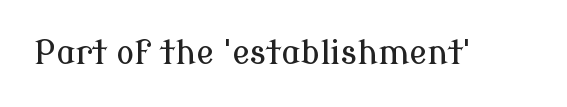
The image shows 33 px serif type, upright; set normal letter spacing, not underlined; low stroke contrast and a medium x-height.
